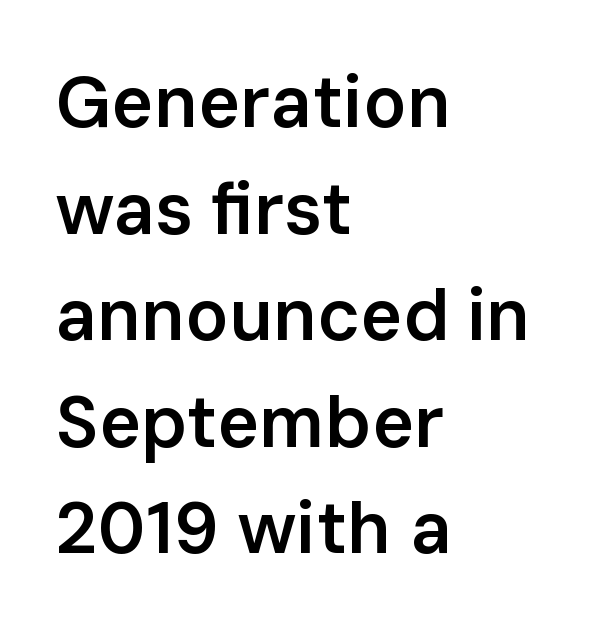
Q: Is the text bold? A: Semi-bold.
Q: Is the text italic (slanted)? A: No, it is upright.
Q: Is the typeface a serif or a sans-serif typeface? A: Sans-serif.
Q: Is the text underlined? A: No.
Q: How is the paragraph aligned? A: Left-aligned.
Q: Is the spacing between letters normal or unusually wide? A: Normal.
Q: Is the spacing between lines tight, normal or loose? A: Normal.
Q: Width (condensed, normal, or wide)? A: Normal.
Q: Stroke contrast? A: Low.
Q: x-height? A: Medium.
Q: Monospaced? A: No.
